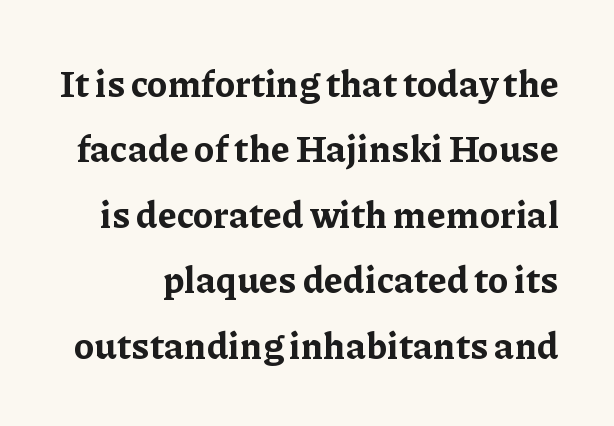
The image shows 37 px bold serif type, upright; set line spacing 1.77x, normal letter spacing, not underlined; low stroke contrast and a medium x-height.
